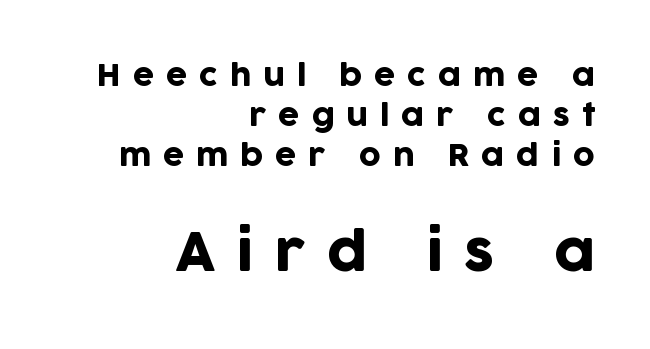
Glyph-to-glyph distance is far greater than everyday printed text. Right-aligned paragraph, ragged on the left. Is there much room between lines? A standard amount, neither cramped nor airy. Is this a fixed-width face? No — the glyphs have proportional, varying widths. No italicization has been applied; the sample stays upright. The rendering enlarges the type as you move from the upper chunk to the lower.
